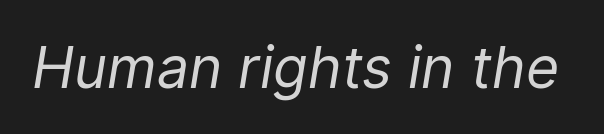
Tracking value appears to be zero — textbook default spacing. The text carries the slant typical of an italic or oblique font. Character widths vary here, with narrow letters taking less room than wide ones. A clean baseline with only descenders dipping below it.
